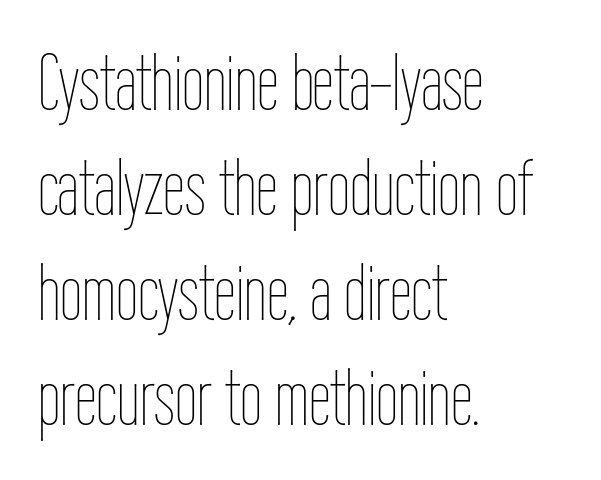
The letterforms sit at book weight or below. The rendering uses natural spacing where letterforms have individual widths. The letters stand upright; this is a roman face. Leading: standard.
